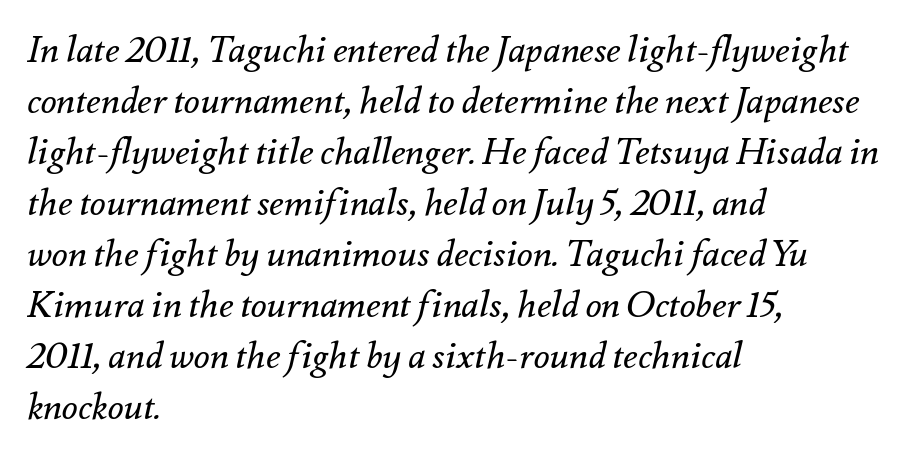
The image shows 37 px regular-weight type, italic (leaning right); set left-aligned, normal line spacing (1.38x), normal letter spacing, not underlined; medium stroke contrast and a small x-height.
